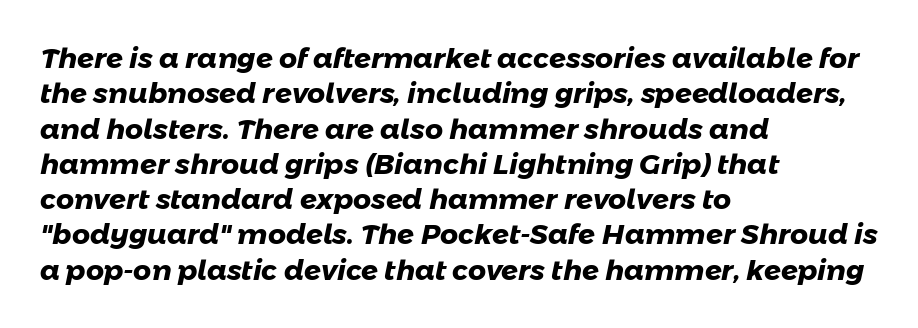
Observe the ordinary spacing: letters are neighbours, not strangers. The font family rendered here belongs to the sans-serif group. Rule under the text: the space is simply empty. On the weight axis this lands at bold, roughly 700.
